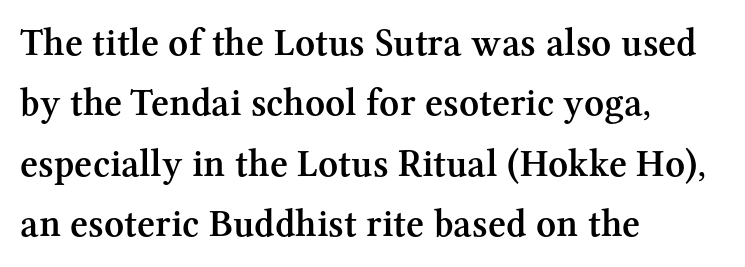
The image shows 39 px semibold serif type, upright; set left-aligned, normal line spacing (1.55x), normal letter spacing, not underlined; medium stroke contrast and a medium x-height.
